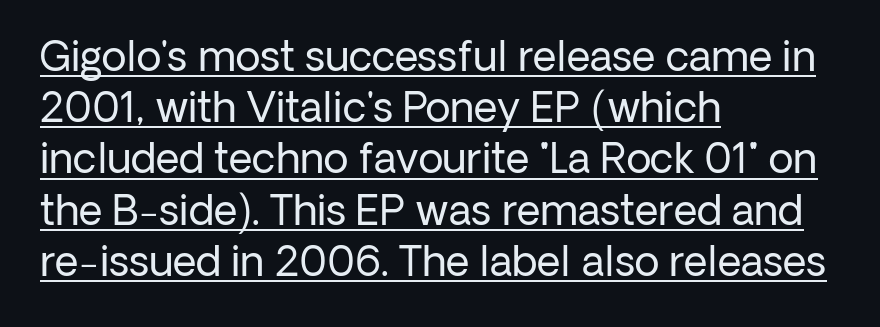
The image shows 41 px regular-weight sans-serif type, upright; set left-aligned, normal line spacing (1.25x), normal letter spacing, underlined; low stroke contrast and a medium x-height.
